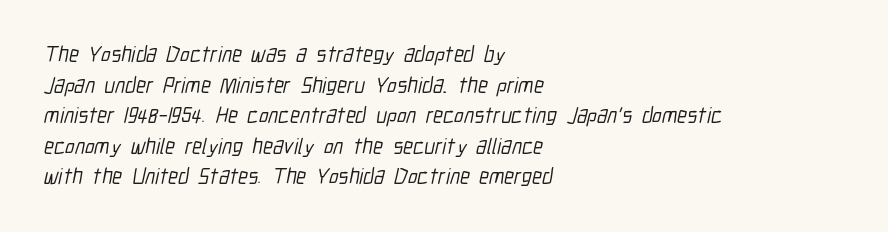
The image shows 22 px text type; set left-aligned, normal line spacing (1.39x), normal letter spacing, not underlined.
